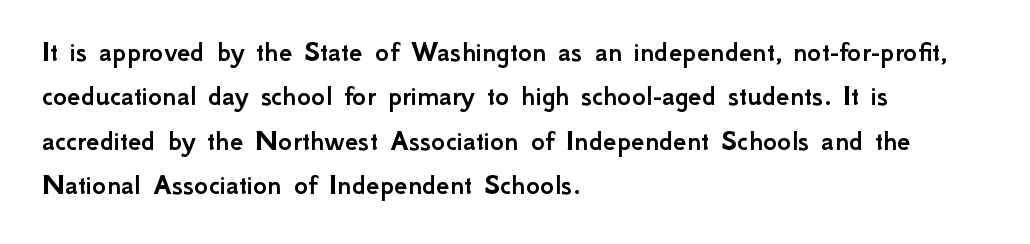
{"serif": "no", "italic": "no", "width": "normal", "stroke_contrast": "low", "x_height": "small", "monospaced": "no", "underline": "no", "align": "left", "line_spacing": "normal", "line_spacing_ratio": 1.48, "letter_spacing": "normal", "letter_spacing_em": 0.0, "glyph_px": 30}
